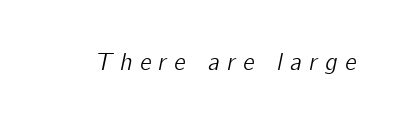
Q: Is the text italic (slanted)? A: Yes, it leans right by about 12 degrees.
Q: Is the text underlined? A: No.
Q: Is the spacing between letters normal or unusually wide? A: Unusually wide.
